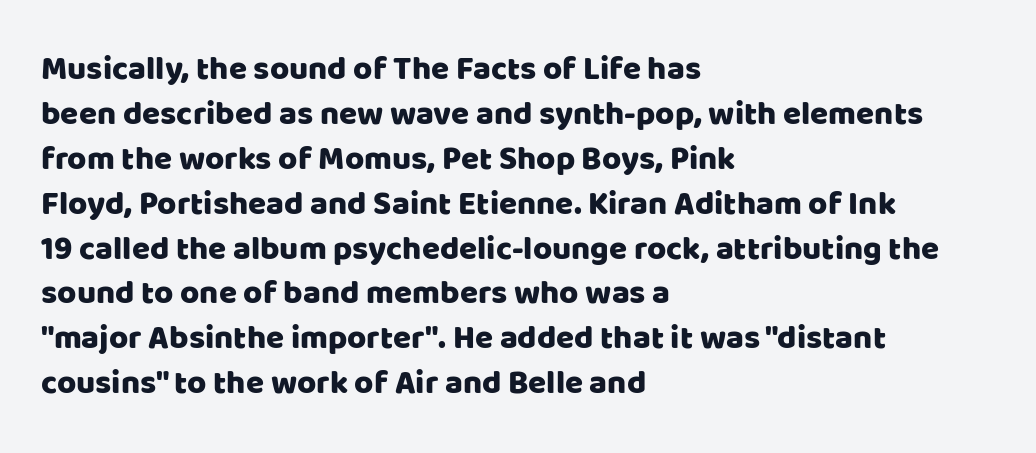
Q: Is the text italic (slanted)? A: No, it is upright.
Q: Is the typeface a serif or a sans-serif typeface? A: Sans-serif.
Q: Is the text underlined? A: No.
Q: How is the paragraph aligned? A: Left-aligned.
Q: Is the spacing between letters normal or unusually wide? A: Normal.
Q: Is the spacing between lines tight, normal or loose? A: Normal.
Q: Width (condensed, normal, or wide)? A: Normal.
Q: Stroke contrast? A: Low.
Q: x-height? A: Large.
Q: Monospaced? A: No.
